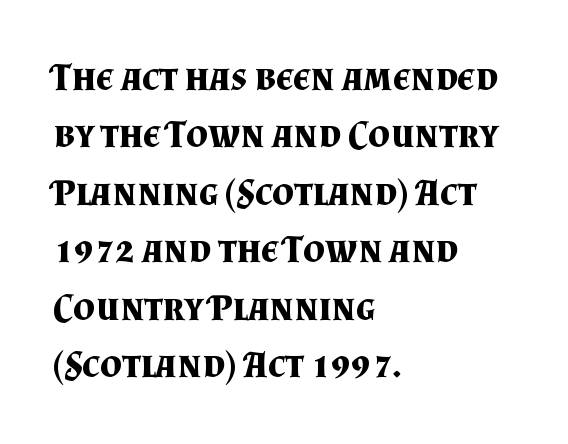
{"serif": "yes", "italic": "no", "bold": "yes", "weight": "bold", "width": "normal", "stroke_contrast": "medium", "x_height": "small", "monospaced": "no", "underline": "no", "align": "left", "line_spacing": "normal", "line_spacing_ratio": 1.51, "letter_spacing": "normal", "letter_spacing_em": 0.0, "glyph_px": 38}
